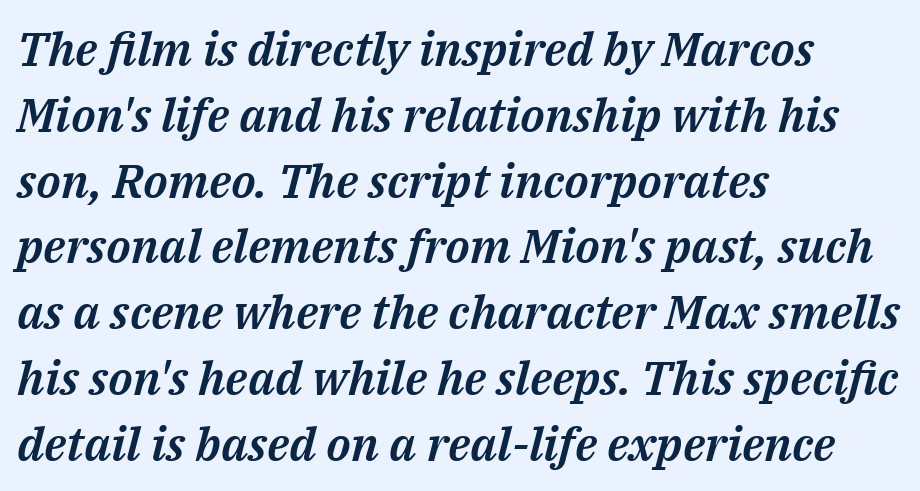
The image shows 47 px text type, italic (leaning right); set left-aligned, normal line spacing (1.4x), normal letter spacing, not underlined; medium stroke contrast and a medium x-height.
